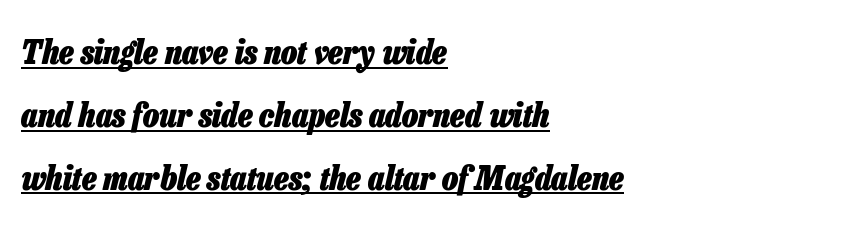
Q: Is the text bold? A: Yes.
Q: Is the text italic (slanted)? A: Yes, it leans right by about 13 degrees.
Q: Is the text underlined? A: Yes.
Q: How is the paragraph aligned? A: Left-aligned.
Q: Is the spacing between letters normal or unusually wide? A: Normal.
Q: Width (condensed, normal, or wide)? A: Condensed.
Q: Stroke contrast? A: Low.
Q: x-height? A: Medium.
Q: Monospaced? A: No.
